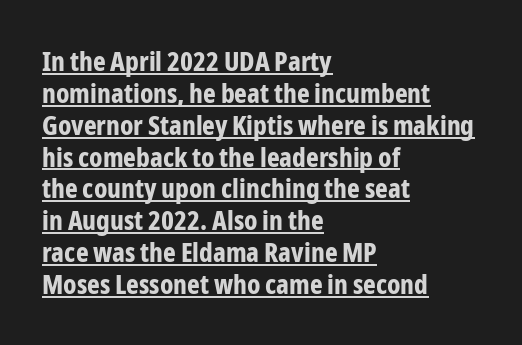
Q: Is the text bold? A: Yes.
Q: Is the text italic (slanted)? A: No, it is upright.
Q: Is the text underlined? A: Yes.
Q: How is the paragraph aligned? A: Left-aligned.
Q: Is the spacing between letters normal or unusually wide? A: Normal.
